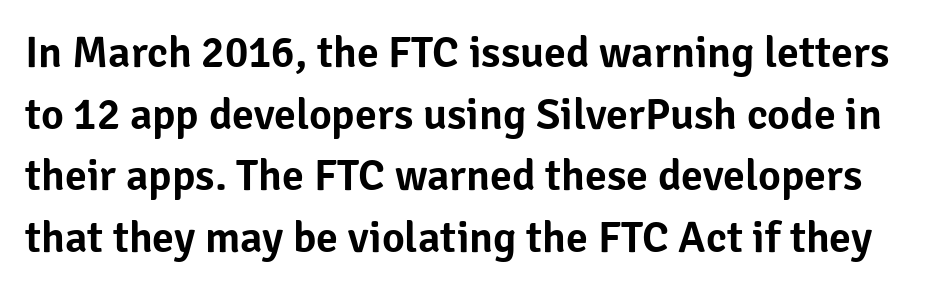
{"serif": "no", "italic": "no", "width": "normal", "stroke_contrast": "low", "x_height": "medium", "monospaced": "no", "underline": "no", "line_spacing": "normal", "line_spacing_ratio": 1.4, "letter_spacing": "normal", "letter_spacing_em": 0.0, "glyph_px": 44}
